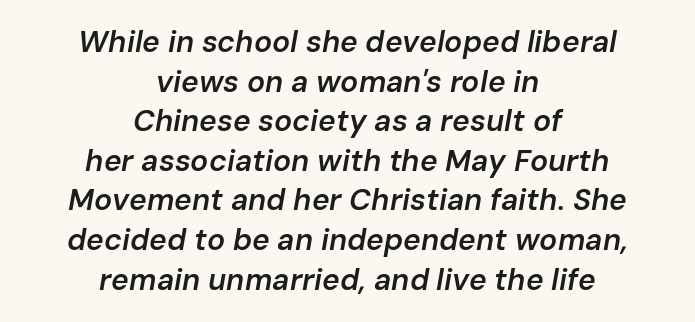
Q: Is the text bold? A: Semi-bold.
Q: Is the text italic (slanted)? A: Yes, it leans right by about 10 degrees.
Q: Is the text underlined? A: No.
Q: How is the paragraph aligned? A: Centered.
Q: Is the spacing between letters normal or unusually wide? A: Normal.
Q: Is the spacing between lines tight, normal or loose? A: Normal.
Q: Width (condensed, normal, or wide)? A: Normal.
Q: Stroke contrast? A: Low.
Q: x-height? A: Medium.
Q: Monospaced? A: No.
